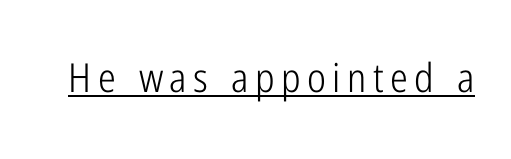
The face used here is proportionally spaced, like ordinary book or web type. Stroke terminals: plain, sans-serif. Counters stay open thanks to moderate or lighter strokes. A roman cut, with each character standing at attention. The specimen includes a rule beneath the text block's lines.
